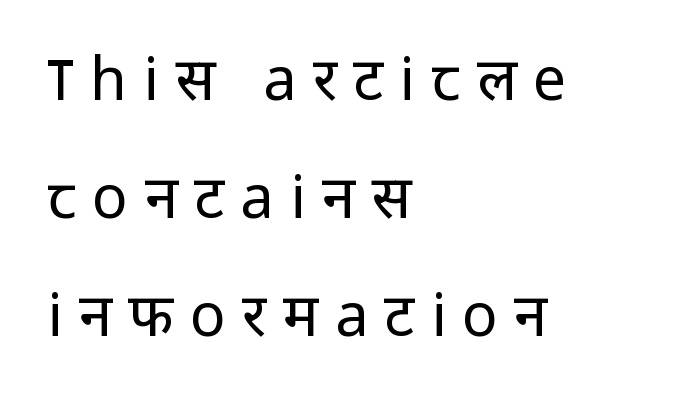
The image shows 59 px regular-weight sans-serif type, upright; set left-aligned, loose line spacing (2.0x), unusually wide letter spacing (+0.28 em), not underlined; low stroke contrast and a medium x-height.
